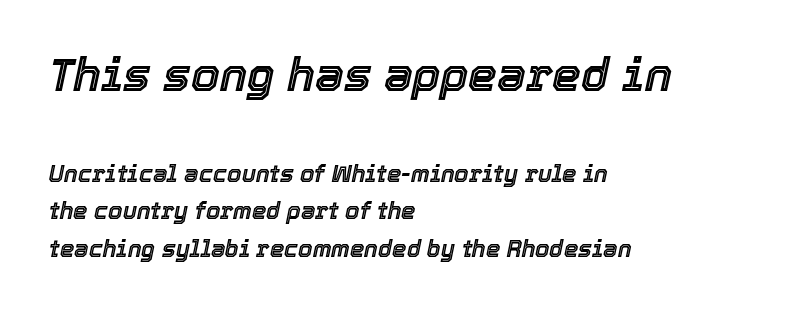
The image shows 46 px text type, italic (leaning right); set left-aligned, normal line spacing (1.63x), normal letter spacing, not underlined; the first (top) block is 2.0x larger; a medium x-height.
